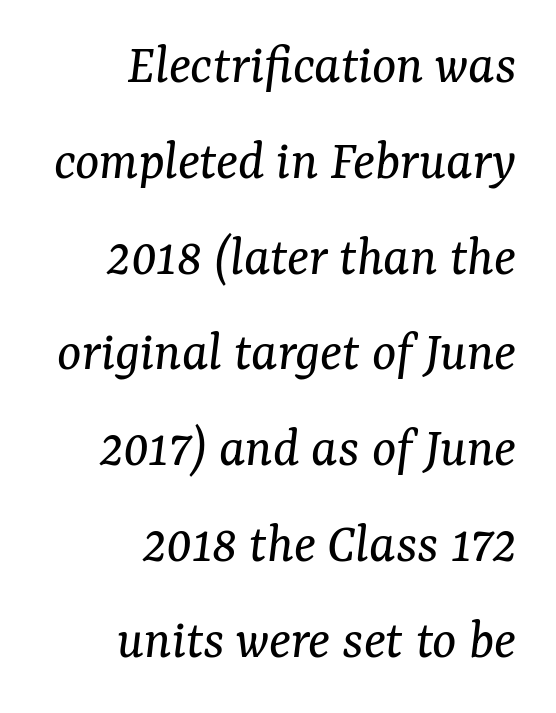
Letterform terminals end in serifs throughout the passage. The typeface has the unassuming heft of standard copy or less. You could call the tracking neutral — neither tight nor loose. Note the varied advance widths — an 'i' is clearly narrower than an 'm'.
